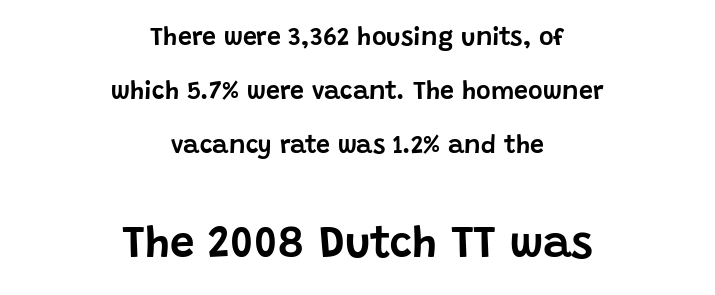
Where is the straight margin? There isn't one; the lines are centered. You could fit nearly another row in the gap between these rows. This layout puts the modest block above and the oversized block below. Compared with typical body copy, the letter spacing here is the same. The strip under each line holds only bare page.
